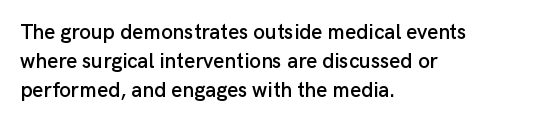
{"italic": "no", "underline": "no", "align": "left", "line_spacing": "normal", "line_spacing_ratio": 1.38, "letter_spacing": "normal", "letter_spacing_em": 0.0, "glyph_px": 21}
